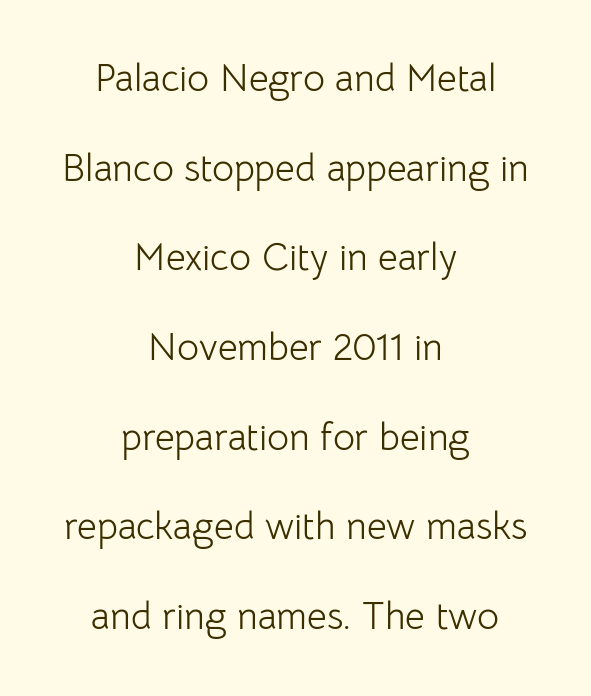
{"serif": "no", "italic": "no", "bold": "no", "weight": "light", "width": "normal", "stroke_contrast": "low", "x_height": "medium", "monospaced": "no", "underline": "no", "align": "center", "line_spacing": "loose", "line_spacing_ratio": 2.36, "letter_spacing": "normal", "letter_spacing_em": 0.0, "glyph_px": 38}
